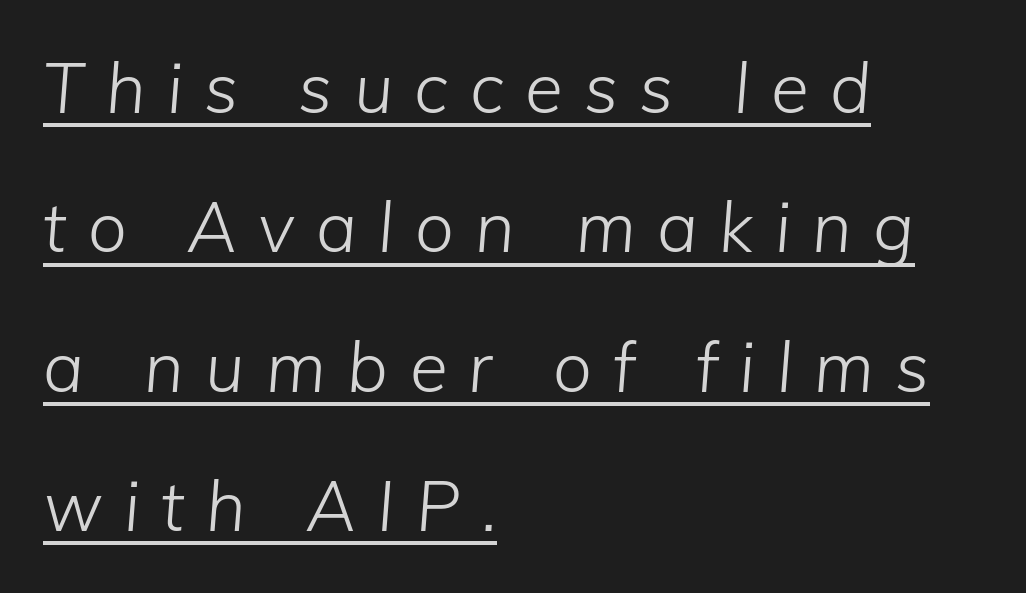
Q: Is the text bold? A: No.
Q: Is the text italic (slanted)? A: Yes, it leans right by about 5 degrees.
Q: Is the text underlined? A: Yes.
Q: How is the paragraph aligned? A: Left-aligned.
Q: Is the spacing between letters normal or unusually wide? A: Unusually wide.
Q: Is the spacing between lines tight, normal or loose? A: Loose.
Q: Width (condensed, normal, or wide)? A: Normal.
Q: Stroke contrast? A: Low.
Q: x-height? A: Medium.
Q: Monospaced? A: No.
